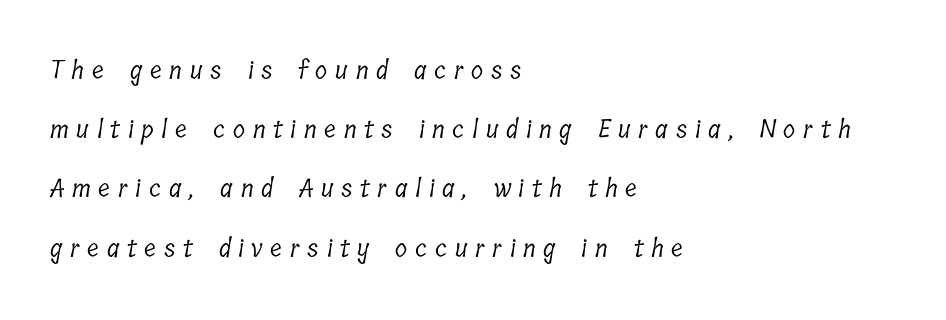
{"bold": "no", "underline": "no", "align": "left", "line_spacing": "loose", "line_spacing_ratio": 2.37, "letter_spacing": "wide", "letter_spacing_em": 0.31, "glyph_px": 25}
